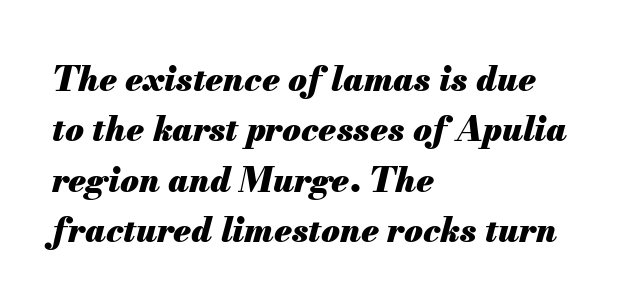
The image shows 34 px heavy type, italic (leaning right); set left-aligned, normal line spacing (1.48x), normal letter spacing, not underlined; medium stroke contrast and a small x-height.
